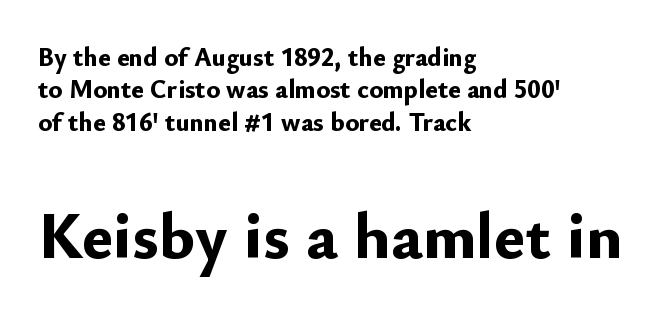
Think of a printed novel: that variable character pitch is what you see here. Is the type bold? Yes — the strokes are clearly thick and heavy. Line beginnings align vertically; line endings do not. Top chunk: small. Bottom chunk: large. Style check: upright. Glyph-to-glyph distance matches everyday printed text.
